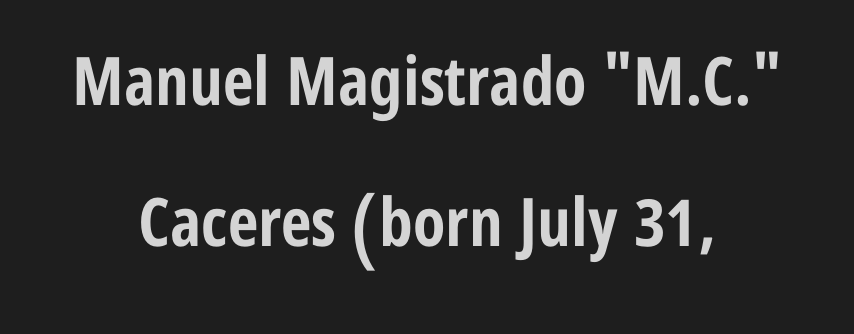
The image shows 67 px bold, condensed sans-serif type, upright; set centered, loose line spacing (2.11x), normal letter spacing, not underlined; low stroke contrast and a medium x-height.
